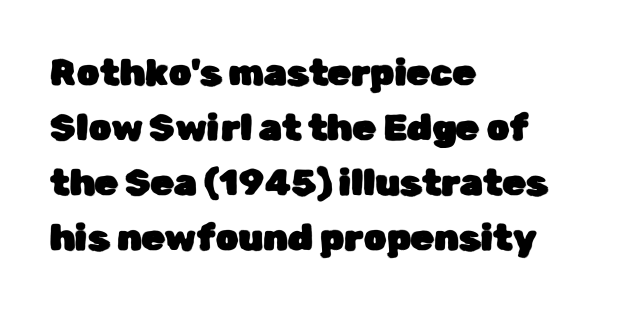
The image shows 37 px sans-serif type, upright; set left-aligned, normal line spacing (1.49x), normal letter spacing, not underlined; low stroke contrast and a medium x-height.
